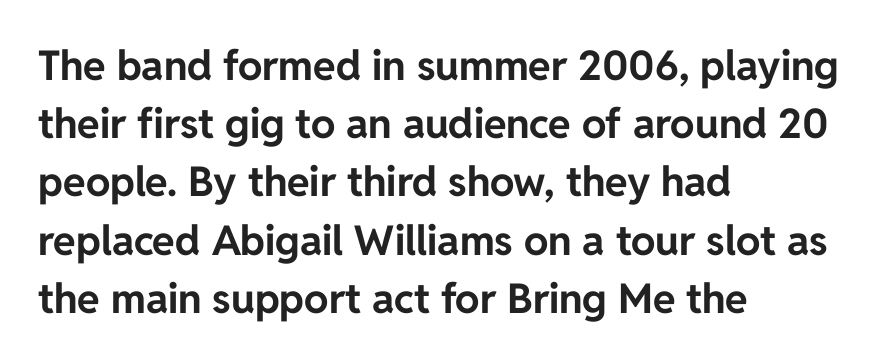
{"serif": "no", "italic": "no", "bold": "yes", "weight": "bold", "width": "normal", "stroke_contrast": "low", "x_height": "medium", "monospaced": "no", "underline": "no", "align": "left", "line_spacing": "normal", "line_spacing_ratio": 1.42, "letter_spacing": "normal", "letter_spacing_em": 0.0, "glyph_px": 41}
